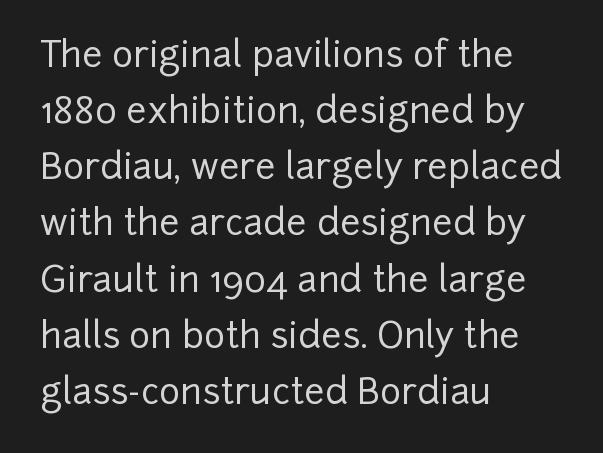
The image shows 36 px sans-serif type, upright; set left-aligned, normal line spacing (1.56x), normal letter spacing, not underlined; low stroke contrast and a medium x-height.
